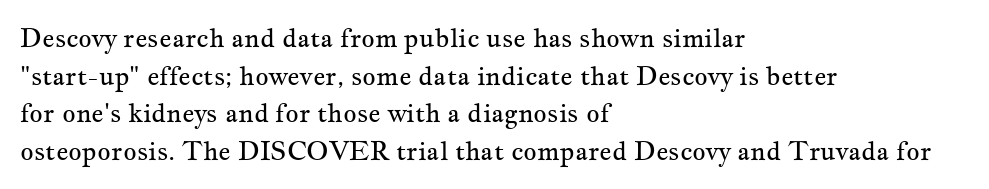
{"italic": "no", "bold": "no", "underline": "no", "align": "left", "line_spacing": "normal", "line_spacing_ratio": 1.45, "letter_spacing": "normal", "letter_spacing_em": 0.0, "glyph_px": 26}
